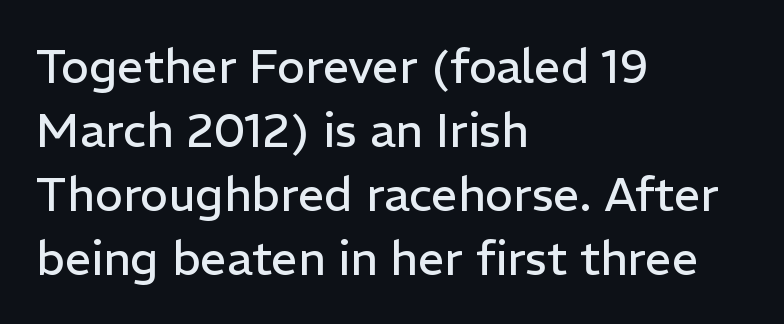
Q: Is the text bold? A: No.
Q: Is the text italic (slanted)? A: No, it is upright.
Q: Is the typeface a serif or a sans-serif typeface? A: Sans-serif.
Q: Is the text underlined? A: No.
Q: How is the paragraph aligned? A: Left-aligned.
Q: Is the spacing between letters normal or unusually wide? A: Normal.
Q: Is the spacing between lines tight, normal or loose? A: Normal.
Q: Width (condensed, normal, or wide)? A: Normal.
Q: Stroke contrast? A: Low.
Q: x-height? A: Medium.
Q: Monospaced? A: No.
